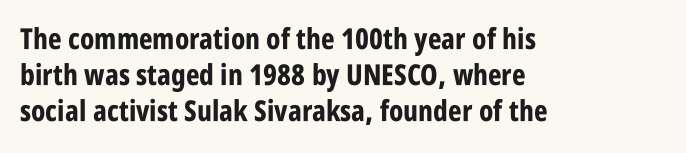
The image shows 29 px bold, condensed sans-serif type, upright; set left-aligned, normal line spacing (1.25x), normal letter spacing, not underlined; low stroke contrast and a large x-height.
